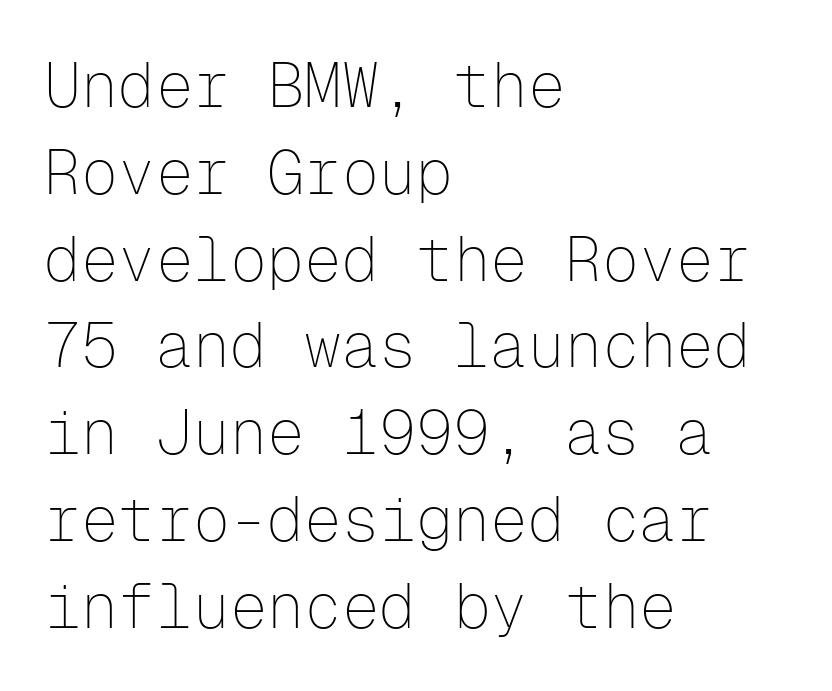
{"serif": "no", "italic": "no", "bold": "no", "weight": "thin", "width": "normal", "stroke_contrast": "low", "x_height": "medium", "monospaced": "yes", "underline": "no", "align": "left", "line_spacing": "normal", "line_spacing_ratio": 1.4, "letter_spacing": "normal", "letter_spacing_em": 0.0, "glyph_px": 62}
